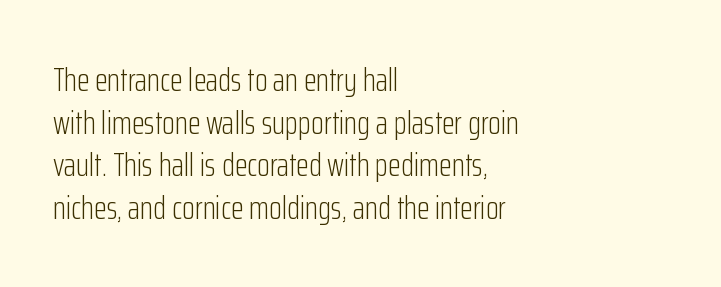
The image shows 33 px light, condensed sans-serif type, upright; set left-aligned, normal line spacing (1.29x), normal letter spacing, not underlined; low stroke contrast and a medium x-height.
